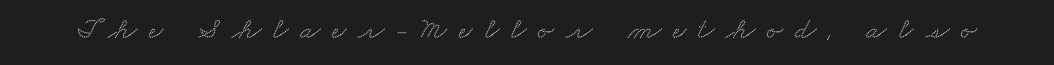
{"serif": "yes", "width": "wide", "stroke_contrast": "medium", "x_height": "small", "monospaced": "no", "underline": "no", "letter_spacing": "wide", "letter_spacing_em": 0.4, "glyph_px": 30}
